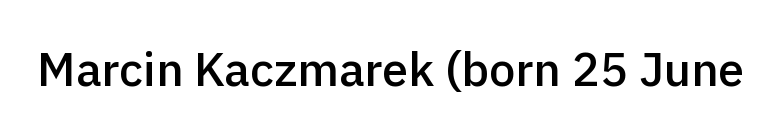
The lettering holds an erect, upright posture throughout. A fair bit of extra ink — the face is semibold, not bold. The strip under each line holds only bare page. The face used here is proportionally spaced, like ordinary book or web type. You can tell from the bare stems that sans-serif type was used. No extra tracking has been applied to these lines.
